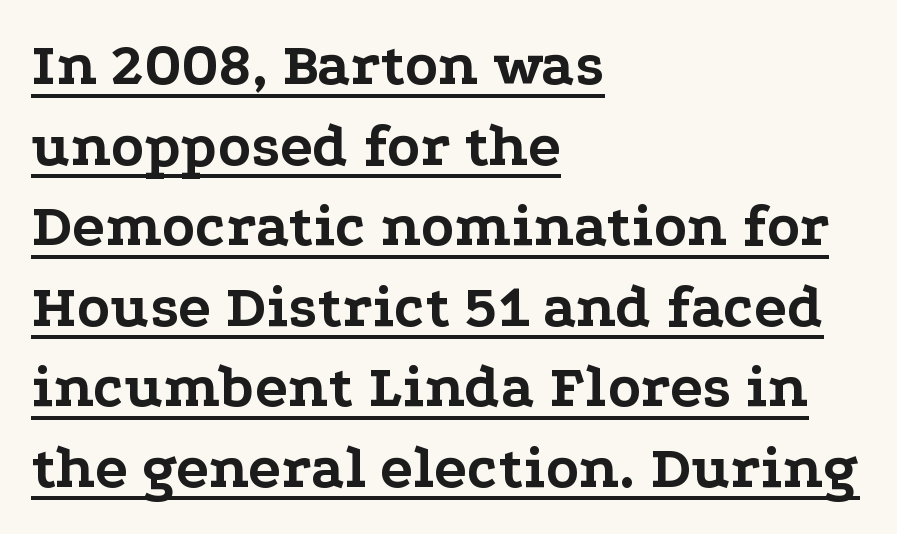
Check the space under the baseline: a stroke is drawn there. Strokes here are thick enough to call this a true bold. The face used here is seriffed, in the tradition of book romans. The paragraph has a hard left edge and a soft right edge. Each letter keeps its own natural width here, so spacing adapts to shape.
